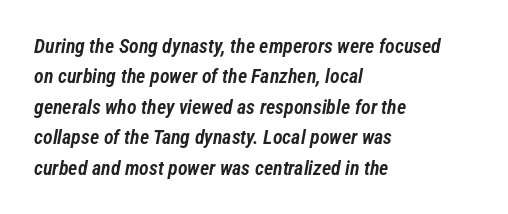
{"italic": "yes", "lean": "right", "slant_degrees": 12, "bold": "semi", "underline": "no", "align": "left", "line_spacing": "normal", "line_spacing_ratio": 1.52, "letter_spacing": "normal", "letter_spacing_em": 0.0, "glyph_px": 20}
